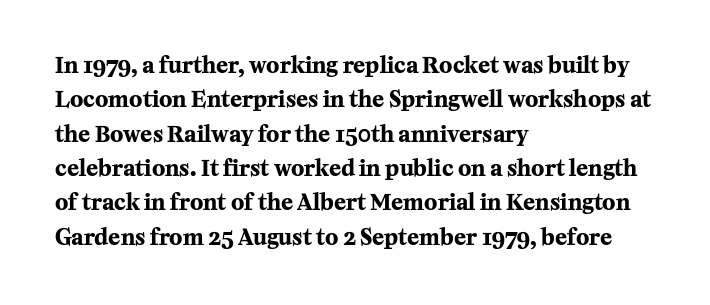
Q: Is the text bold? A: Yes.
Q: Is the text italic (slanted)? A: No, it is upright.
Q: Is the text underlined? A: No.
Q: How is the paragraph aligned? A: Left-aligned.
Q: Is the spacing between letters normal or unusually wide? A: Normal.
Q: Is the spacing between lines tight, normal or loose? A: Normal.
